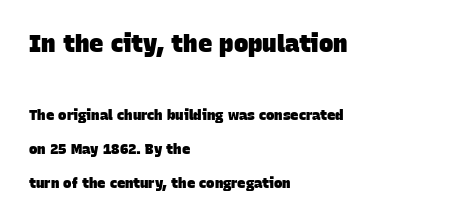
Q: Is the text bold? A: Yes.
Q: Is the text underlined? A: No.
Q: How is the paragraph aligned? A: Left-aligned.
Q: Is the spacing between letters normal or unusually wide? A: Normal.
Q: Is the spacing between lines tight, normal or loose? A: Loose.
Q: Which block of text is set in a larger size, the first (top) or the second (bottom)? A: The first (top) one.
